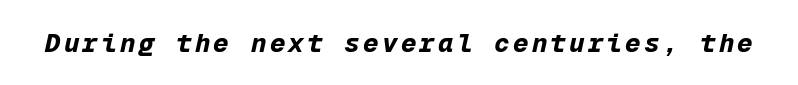
The image shows 26 px bold type, italic (leaning right); set not underlined.
